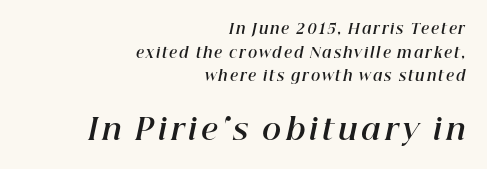
The image shows 29 px bold type, italic (leaning right); set right-aligned, normal line spacing (1.69x), not underlined; the second (bottom) block is 2.07x larger; high stroke contrast and a medium x-height.
